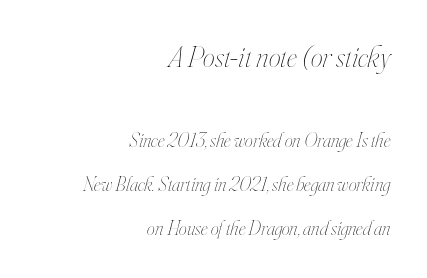
The upper block of text is set noticeably larger than the block beneath it. Does the lettering tilt? It does — this is italic. The space between consecutive lines is lavish. Does the copy run flush right? Yes — the right margin is perfectly even. Stem width sits at or under what a default text font uses.
